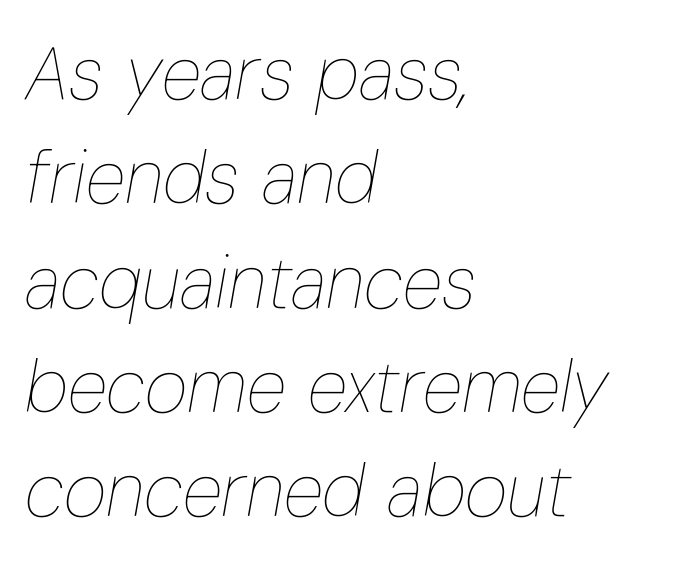
Letter spacing: default. Any mark beneath the type? The region is blank. No chunkiness to these letters — they're not bold. Regular leading. A typesetter would mark this as italic.
